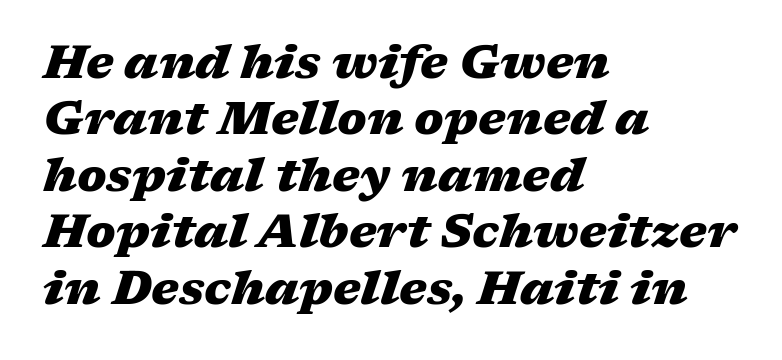
The image shows 47 px heavy, wide type, italic (leaning right); set left-aligned, line spacing 1.2x, normal letter spacing, not underlined; medium stroke contrast and a medium x-height.
